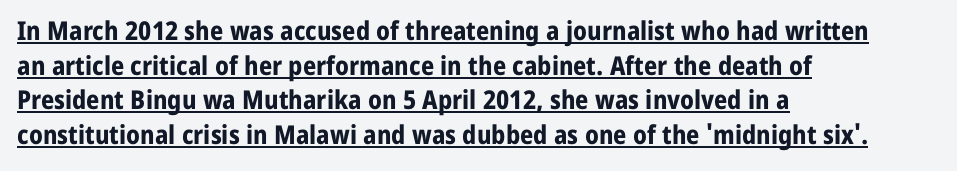
The image shows 26 px bold type, upright; set left-aligned, normal line spacing (1.33x), normal letter spacing, underlined.
